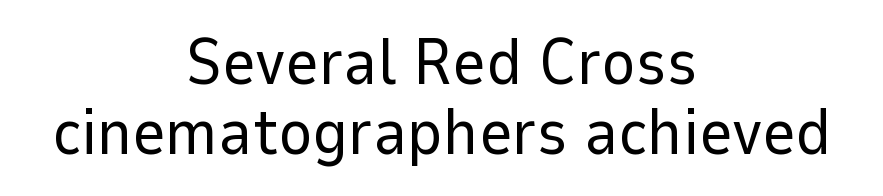
The image shows 65 px regular-weight sans-serif type, upright; set centered, tight line spacing (1.08x), normal letter spacing, not underlined; low stroke contrast and a medium x-height.
